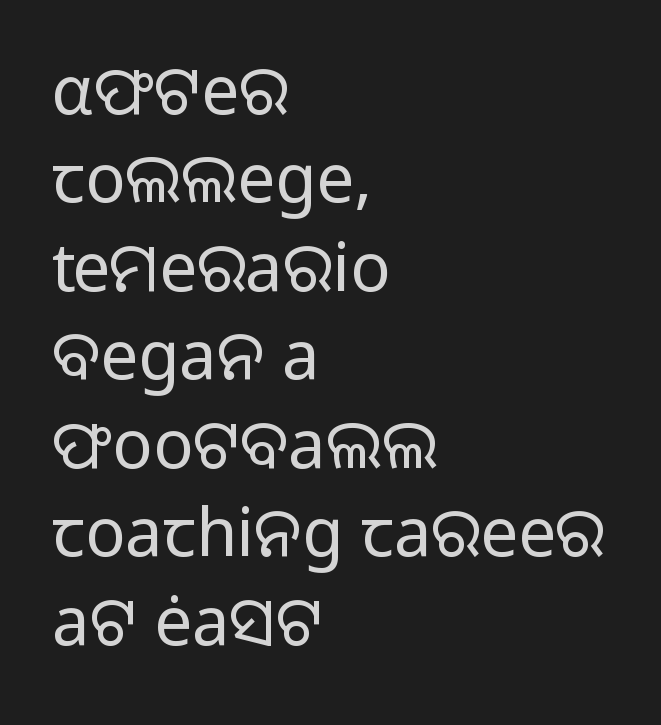
{"serif": "no", "italic": "no", "bold": "no", "weight": "regular", "width": "normal", "stroke_contrast": "low", "x_height": "medium", "monospaced": "no", "underline": "no", "align": "left", "line_spacing": "normal", "line_spacing_ratio": 1.32, "letter_spacing": "normal", "letter_spacing_em": 0.0, "glyph_px": 67}
